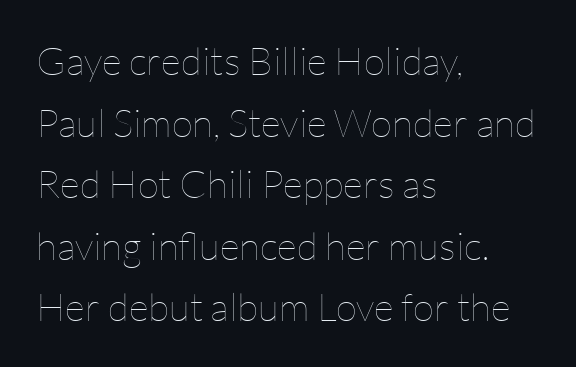
Q: Is the text bold? A: No.
Q: Is the text italic (slanted)? A: No, it is upright.
Q: Is the text underlined? A: No.
Q: How is the paragraph aligned? A: Left-aligned.
Q: Is the spacing between letters normal or unusually wide? A: Normal.
Q: Is the spacing between lines tight, normal or loose? A: Normal.
Q: Width (condensed, normal, or wide)? A: Normal.
Q: Stroke contrast? A: Low.
Q: x-height? A: Medium.
Q: Monospaced? A: No.
